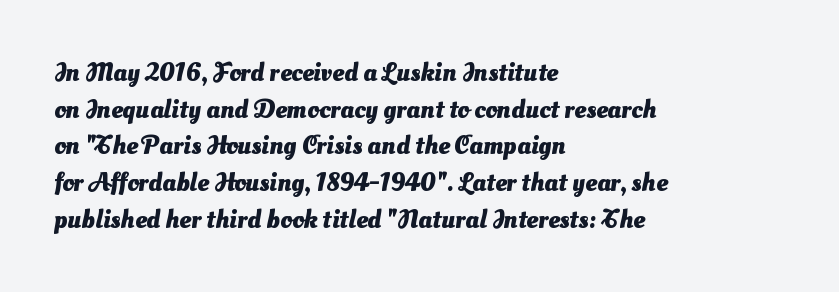
The image shows 26 px bold type; set left-aligned, normal line spacing (1.41x), normal letter spacing, not underlined.
